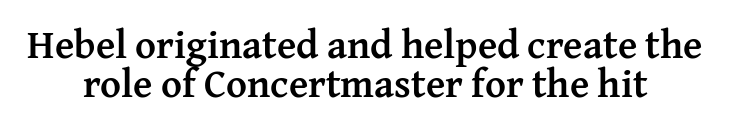
Q: Is the text bold? A: Yes.
Q: Is the text italic (slanted)? A: No, it is upright.
Q: Is the typeface a serif or a sans-serif typeface? A: Serif.
Q: Is the text underlined? A: No.
Q: How is the paragraph aligned? A: Centered.
Q: Is the spacing between letters normal or unusually wide? A: Normal.
Q: Is the spacing between lines tight, normal or loose? A: Tight.
Q: Width (condensed, normal, or wide)? A: Normal.
Q: Stroke contrast? A: Medium.
Q: x-height? A: Medium.
Q: Monospaced? A: No.
